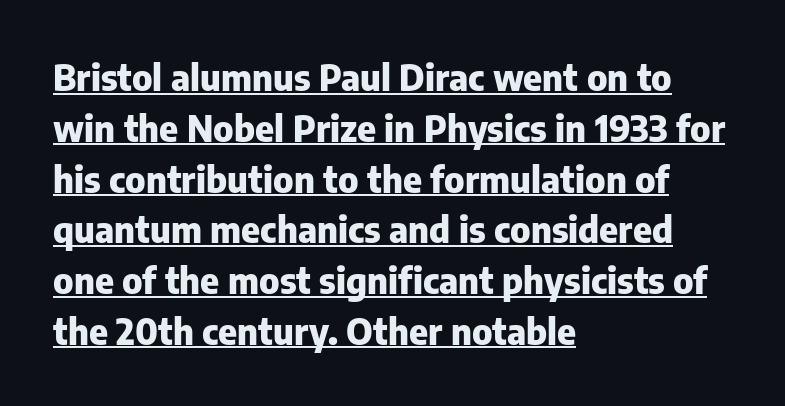
The image shows 36 px heavy sans-serif type, upright; set left-aligned, normal line spacing (1.41x), normal letter spacing, underlined; low stroke contrast and a medium x-height.
